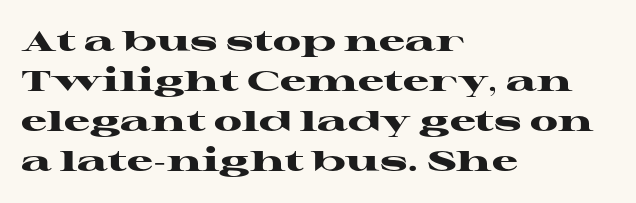
The letters stand upright; this is a roman face. Layout note: lines flush left. Are there feet on the stems? There are — it's a serif. On the weight axis this lands at bold, roughly 700. A clean baseline with only descenders dipping below it.
